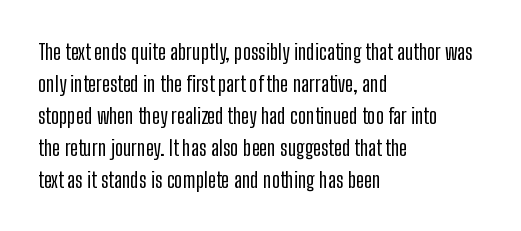
The image shows 22 px text type, upright; set left-aligned, normal line spacing (1.45x), normal letter spacing, not underlined.
